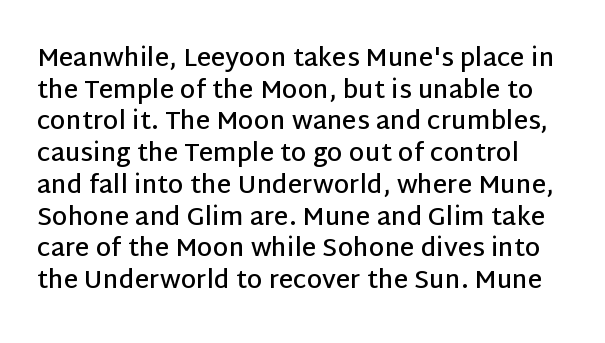
Q: Is the text bold? A: Semi-bold.
Q: Is the text italic (slanted)? A: No, it is upright.
Q: Is the text underlined? A: No.
Q: Is the spacing between letters normal or unusually wide? A: Normal.
Q: Is the spacing between lines tight, normal or loose? A: Normal.
